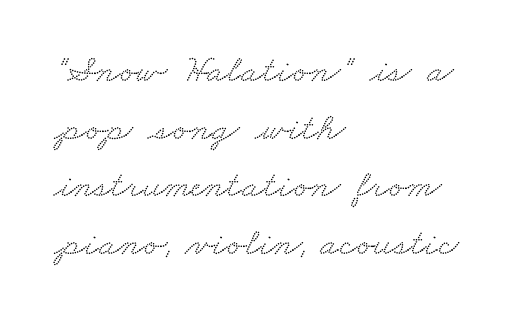
Words float on clear page, feet unadorned. Is this a fixed-width face? No — the glyphs have proportional, varying widths. A typesetter would label this face a serif. Line starts are locked; line ends wander. Letter spacing: default.
